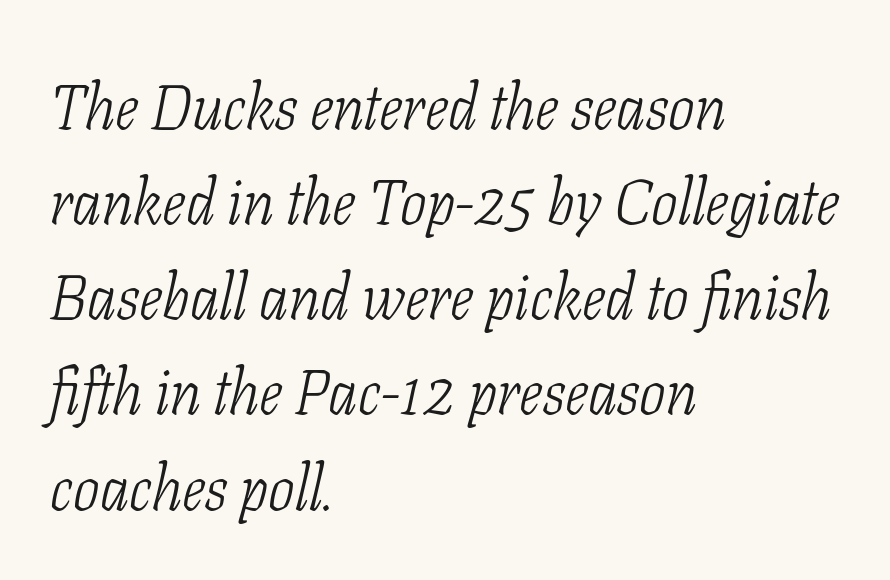
The image shows 63 px light, condensed serif type, italic (leaning right); set left-aligned, normal line spacing (1.51x), normal letter spacing, not underlined; low stroke contrast and a medium x-height.
